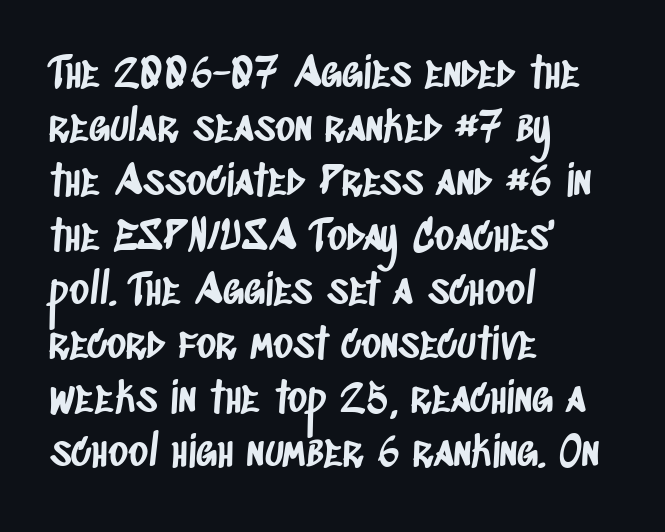
The image shows 42 px condensed sans-serif type; set left-aligned, normal line spacing (1.29x), normal letter spacing, not underlined; low stroke contrast and a large x-height.
